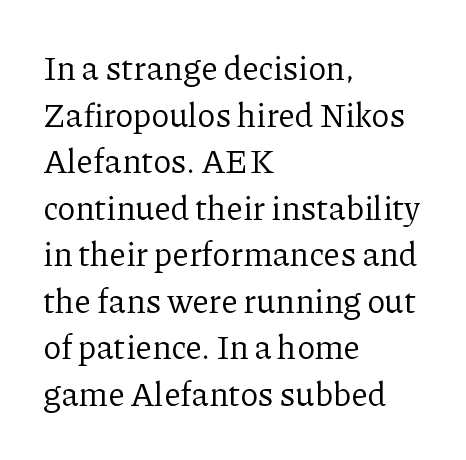
The image shows 33 px regular-weight serif type, upright; set left-aligned, normal line spacing (1.41x), normal letter spacing, not underlined; low stroke contrast and a medium x-height.
